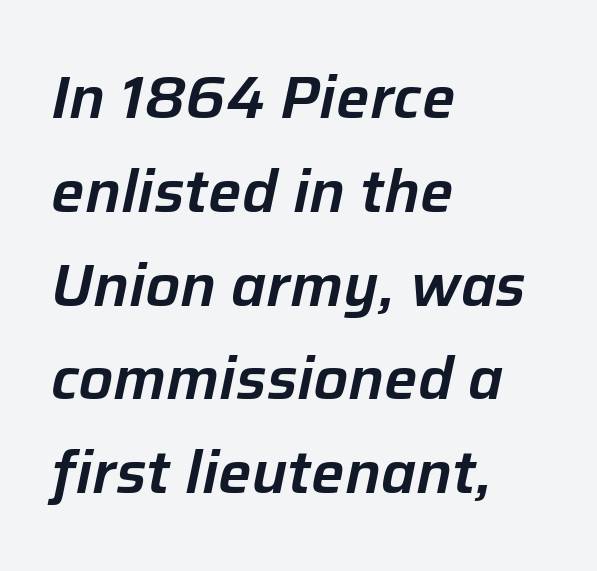
{"italic": "yes", "lean": "right", "slant_degrees": 12, "width": "normal", "stroke_contrast": "low", "x_height": "medium", "monospaced": "no", "underline": "no", "align": "left", "line_spacing": "normal", "line_spacing_ratio": 1.59, "letter_spacing": "normal", "letter_spacing_em": 0.0, "glyph_px": 59}
